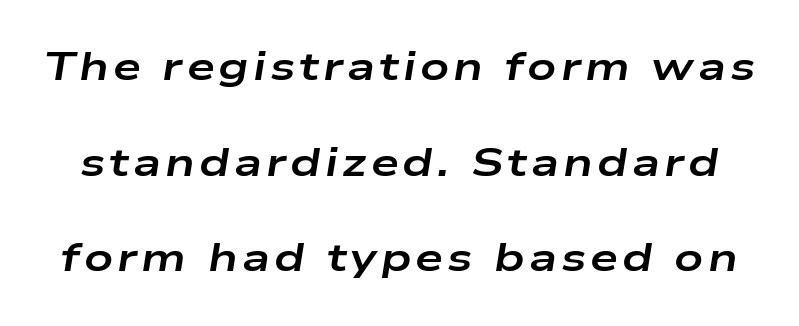
The image shows 40 px bold, wide type, italic (leaning right); set loose line spacing (2.39x), not underlined; low stroke contrast and a medium x-height.
